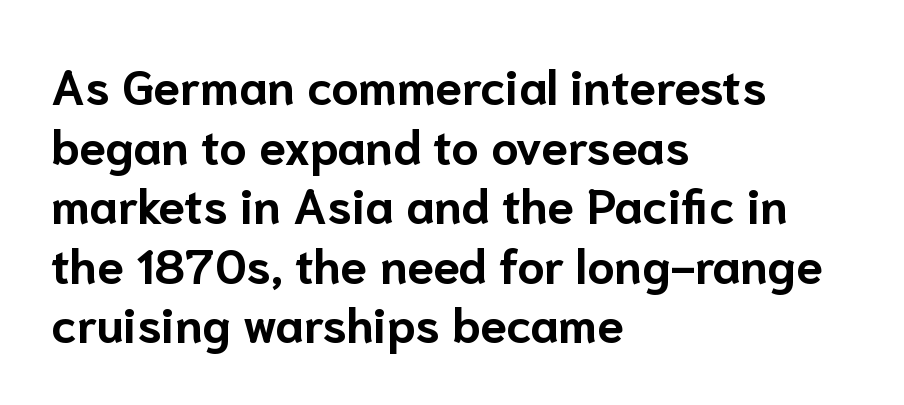
{"serif": "no", "italic": "no", "bold": "yes", "weight": "bold", "width": "normal", "stroke_contrast": "low", "x_height": "medium", "monospaced": "no", "underline": "no", "align": "left", "line_spacing_ratio": 1.24, "letter_spacing": "normal", "letter_spacing_em": 0.0, "glyph_px": 48}
